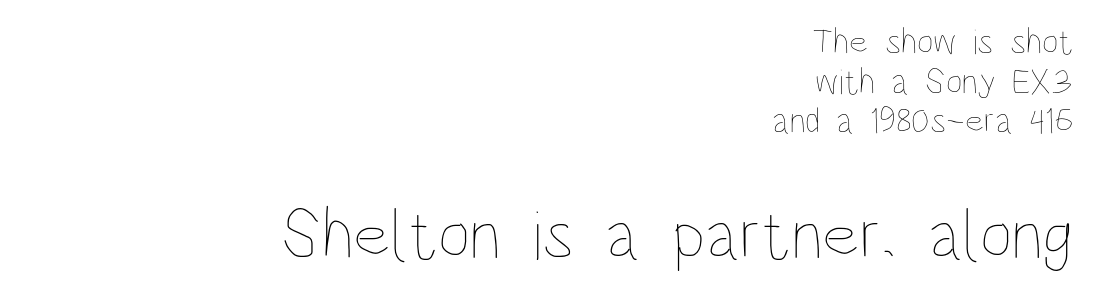
This rendering features lettering with no underline. The gaps between neighbouring characters are ordinary and unremarkable. Between these two stacked blocks, the lower one wins on size. It's the straight-up-and-down kind of type.
